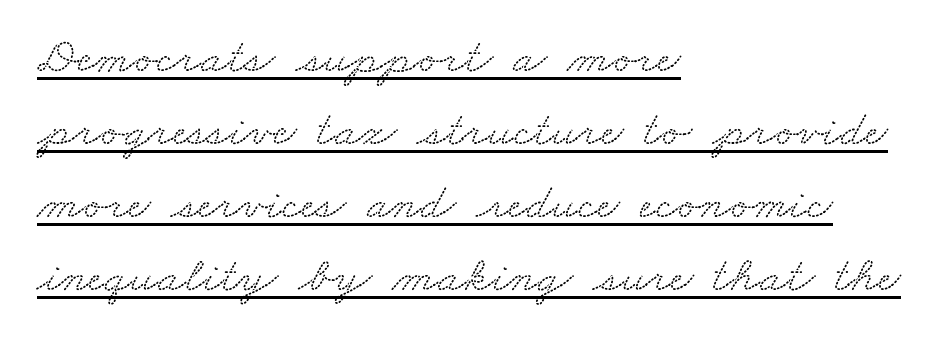
The image shows 50 px wide type; set left-aligned, normal line spacing (1.46x), normal letter spacing, underlined; low stroke contrast and a small x-height.
